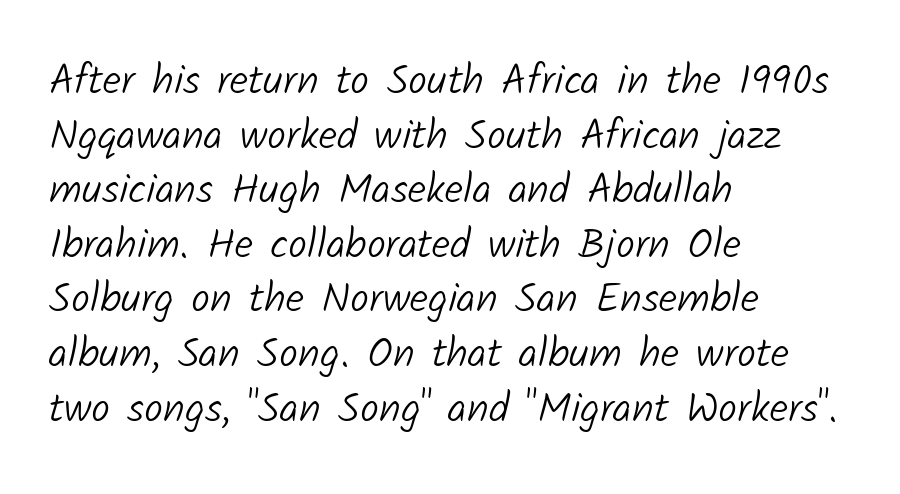
{"serif": "no", "bold": "no", "weight": "light", "width": "normal", "stroke_contrast": "low", "x_height": "medium", "monospaced": "no", "underline": "no", "align": "left", "line_spacing": "normal", "line_spacing_ratio": 1.3, "letter_spacing": "normal", "letter_spacing_em": 0.0, "glyph_px": 42}
